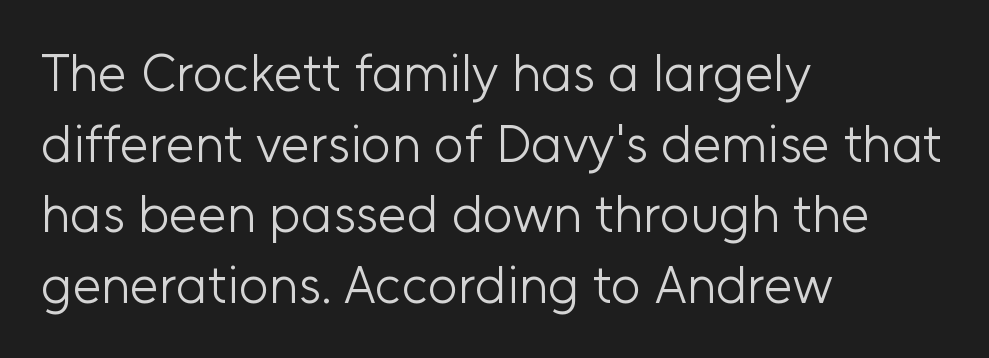
Students, note that the glyphs here touch the page at normal intervals. Nothing heavy about these letters — not bold at all. The passage shown is typed in a proportional face where columns would drift. The typesetter chose a ragged-right arrangement here.
